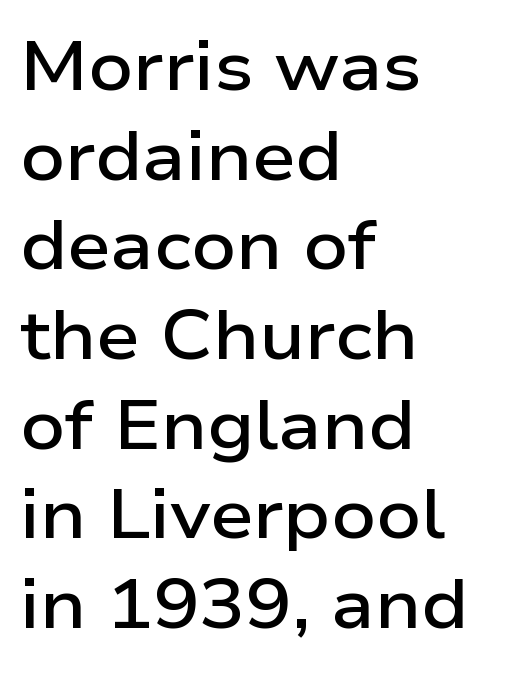
The image shows 69 px semibold, wide sans-serif type, upright; set left-aligned, normal line spacing (1.3x), normal letter spacing, not underlined; low stroke contrast and a medium x-height.
